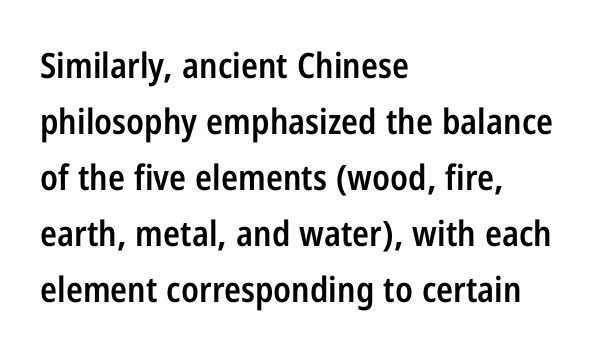
Q: Is the text bold? A: Semi-bold.
Q: Is the text italic (slanted)? A: No, it is upright.
Q: Is the typeface a serif or a sans-serif typeface? A: Sans-serif.
Q: Is the text underlined? A: No.
Q: How is the paragraph aligned? A: Left-aligned.
Q: Is the spacing between letters normal or unusually wide? A: Normal.
Q: Is the spacing between lines tight, normal or loose? A: Normal.
Q: Width (condensed, normal, or wide)? A: Condensed.
Q: Stroke contrast? A: Low.
Q: x-height? A: Medium.
Q: Monospaced? A: No.
